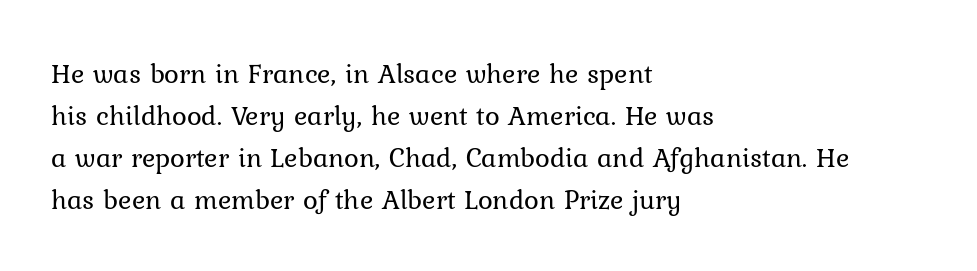
The image shows 28 px regular-weight type, upright; set left-aligned, normal line spacing (1.5x), normal letter spacing, not underlined; low stroke contrast and a medium x-height.
